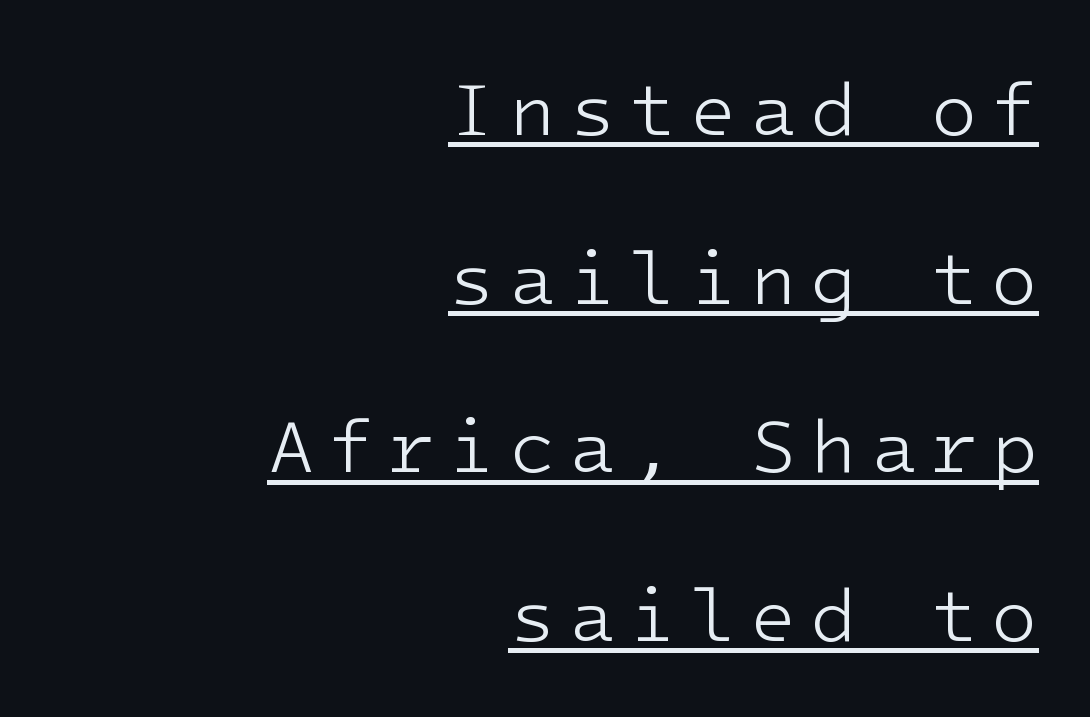
Loosely led — the rows are spread out. The passage shown is underscored from start to finish. Serifs: no, the terminals of the letterforms are clean. A quiet, ordinary-to-light weight characterises the typeface.
